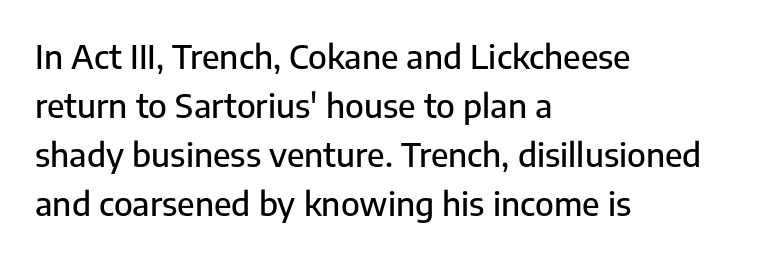
{"serif": "no", "italic": "no", "width": "normal", "stroke_contrast": "low", "x_height": "medium", "monospaced": "no", "underline": "no", "align": "left", "line_spacing": "normal", "line_spacing_ratio": 1.48, "letter_spacing": "normal", "letter_spacing_em": 0.0, "glyph_px": 33}
